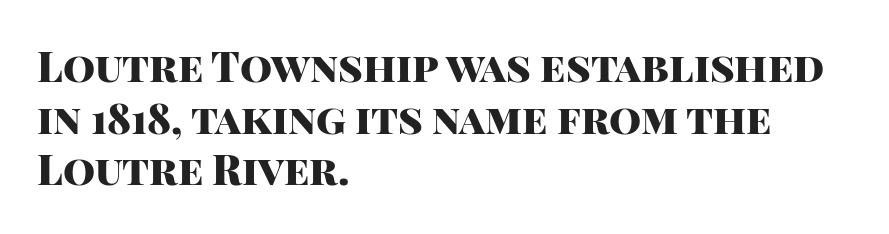
Ordinary non-slanted type is in use. A classic flush-left, rag-right setting is used for this passage. This sample has the flowing, uneven cadence of proportional lettering. Notice how thick the strokes are: this is what a full bold looks like. Observe the absence of serifs on each vertical stroke in this sample.
